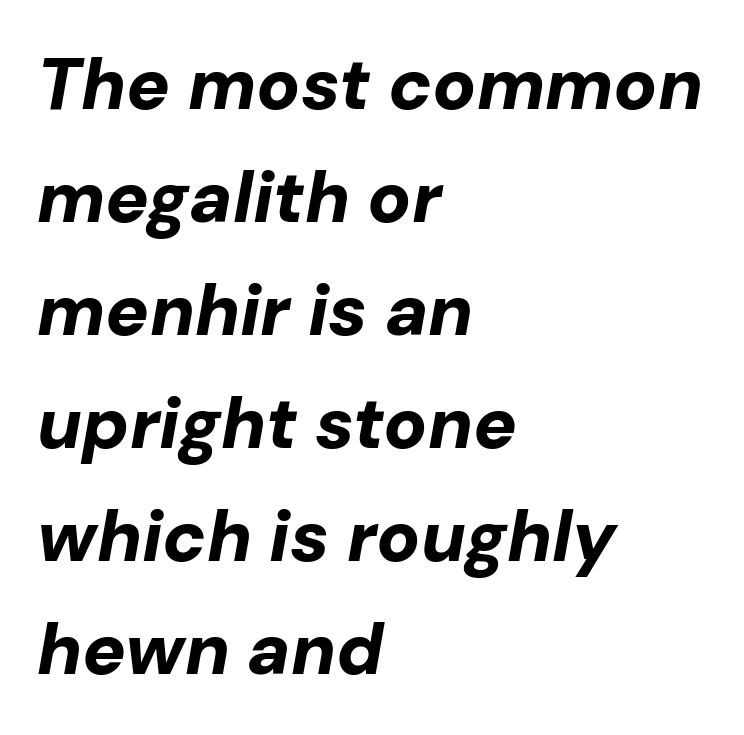
Q: Is the text bold? A: Yes.
Q: Is the text italic (slanted)? A: Yes, it leans right by about 10 degrees.
Q: Is the text underlined? A: No.
Q: How is the paragraph aligned? A: Left-aligned.
Q: Is the spacing between letters normal or unusually wide? A: Normal.
Q: Is the spacing between lines tight, normal or loose? A: Normal.
Q: Width (condensed, normal, or wide)? A: Normal.
Q: Stroke contrast? A: Low.
Q: x-height? A: Medium.
Q: Monospaced? A: No.
